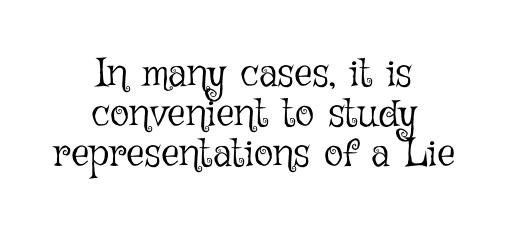
The image shows 40 px light type, upright; set centered, tight line spacing (1.0x), normal letter spacing, not underlined; low stroke contrast and a medium x-height.
